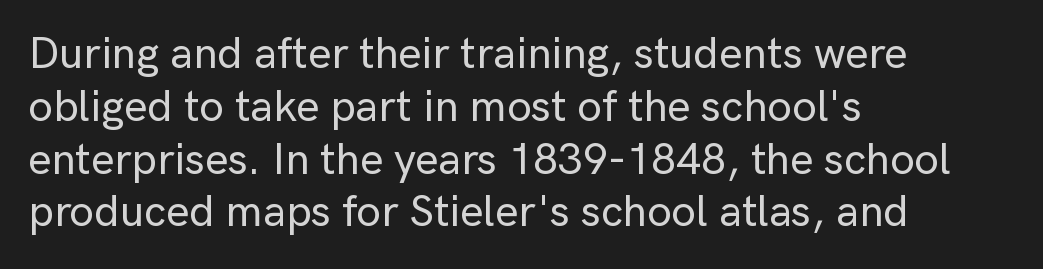
{"serif": "no", "italic": "no", "width": "normal", "stroke_contrast": "low", "x_height": "medium", "monospaced": "no", "underline": "no", "align": "left", "line_spacing_ratio": 1.2, "letter_spacing": "normal", "letter_spacing_em": 0.0, "glyph_px": 44}
